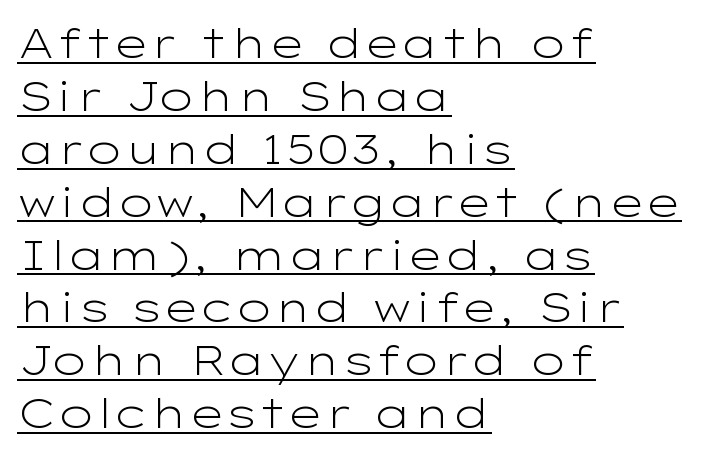
{"serif": "no", "italic": "no", "bold": "no", "weight": "light", "width": "wide", "stroke_contrast": "low", "x_height": "medium", "monospaced": "no", "underline": "yes", "align": "left", "line_spacing": "normal", "line_spacing_ratio": 1.29, "letter_spacing": "normal", "letter_spacing_em": 0.0, "glyph_px": 41}
